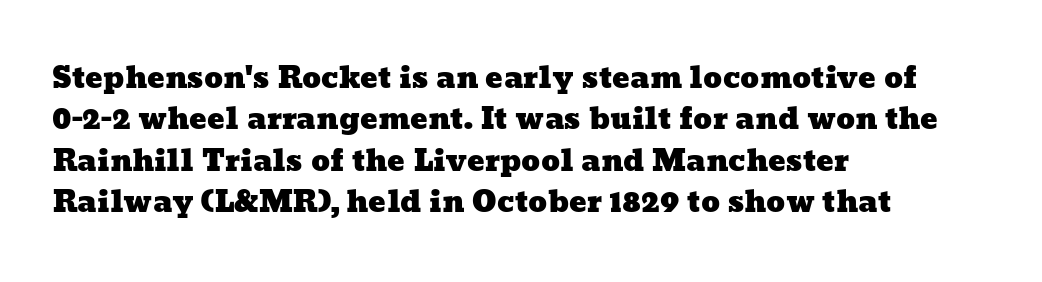
Evenly set lines give the paragraph a standard silhouette. Character widths vary here, with narrow letters taking less room than wide ones. Is the letter spacing exaggerated? No — it looks like the ordinary default. Is the block centered? No — it sits flush against the left margin.
